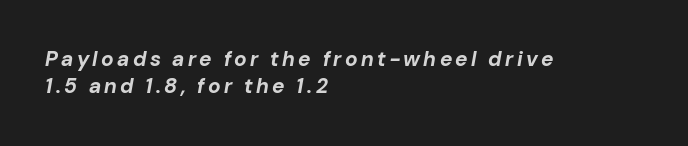
The image shows 21 px bold type, italic (leaning right); set left-aligned, normal line spacing (1.29x), not underlined.
